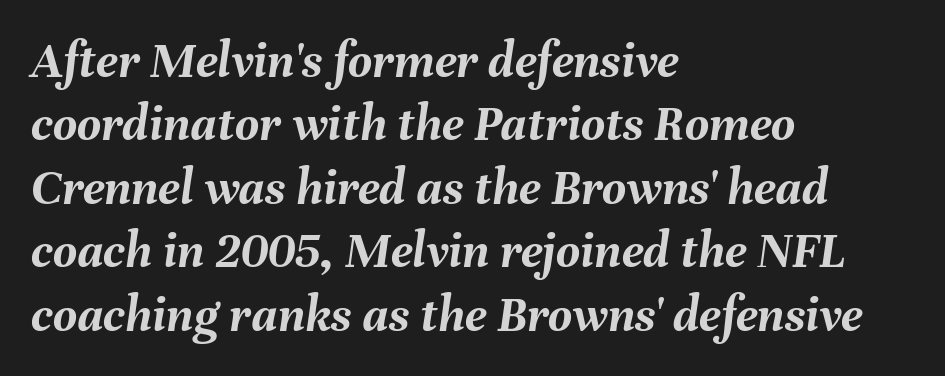
The image shows 52 px semibold type, italic (leaning right); set left-aligned, line spacing 1.22x, normal letter spacing, not underlined; medium stroke contrast and a medium x-height.
